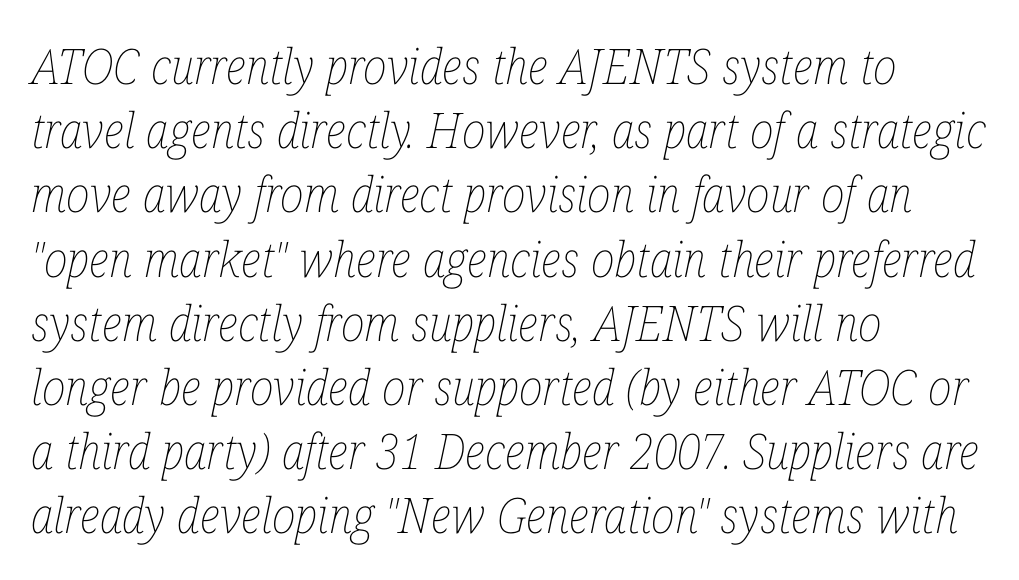
{"italic": "yes", "lean": "right", "slant_degrees": 12, "bold": "no", "weight": "thin", "width": "condensed", "stroke_contrast": "low", "x_height": "medium", "monospaced": "no", "underline": "no", "align": "left", "line_spacing": "normal", "line_spacing_ratio": 1.31, "letter_spacing": "normal", "letter_spacing_em": 0.0, "glyph_px": 49}
